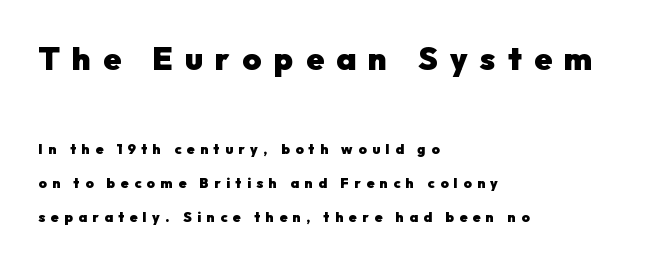
Q: Is the text bold? A: Yes.
Q: Is the text italic (slanted)? A: No, it is upright.
Q: Is the typeface a serif or a sans-serif typeface? A: Sans-serif.
Q: Is the text underlined? A: No.
Q: How is the paragraph aligned? A: Left-aligned.
Q: Is the spacing between letters normal or unusually wide? A: Unusually wide.
Q: Is the spacing between lines tight, normal or loose? A: Loose.
Q: Which block of text is set in a larger size, the first (top) or the second (bottom)? A: The first (top) one.
Q: Width (condensed, normal, or wide)? A: Normal.
Q: Stroke contrast? A: Low.
Q: x-height? A: Medium.
Q: Monospaced? A: No.
